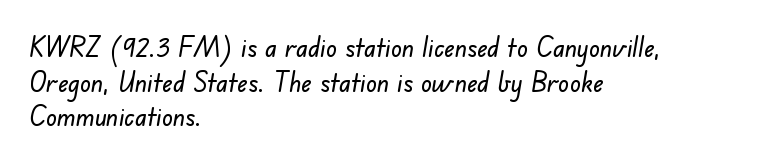
{"underline": "no", "align": "left", "line_spacing": "normal", "line_spacing_ratio": 1.28, "letter_spacing": "normal", "letter_spacing_em": 0.0, "glyph_px": 27}
